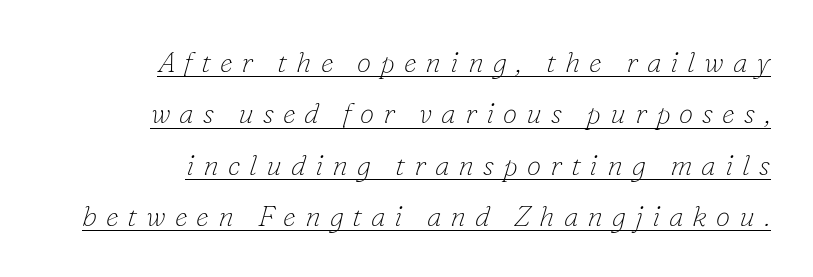
The letters advance in unequal steps, a hallmark of proportional type. In terms of letterform style, serifs are clearly present. Typeset ragged left — the right edge is the straight one. Characters are canted at an angle relative to the baseline's perpendicular.
